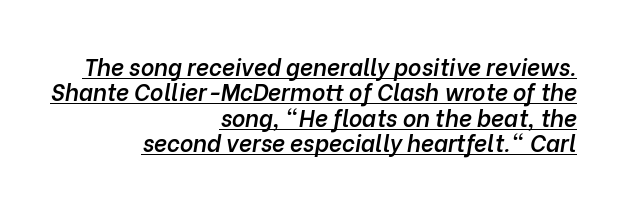
{"italic": "yes", "lean": "right", "slant_degrees": 10, "bold": "semi", "underline": "yes", "align": "right", "line_spacing": "tight", "line_spacing_ratio": 1.1, "letter_spacing": "normal", "letter_spacing_em": 0.0, "glyph_px": 23}
